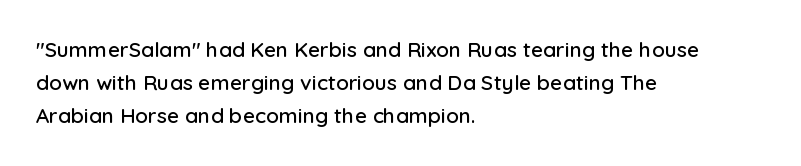
Q: Is the text italic (slanted)? A: No, it is upright.
Q: Is the text underlined? A: No.
Q: How is the paragraph aligned? A: Left-aligned.
Q: Is the spacing between letters normal or unusually wide? A: Normal.
Q: Is the spacing between lines tight, normal or loose? A: Normal.
